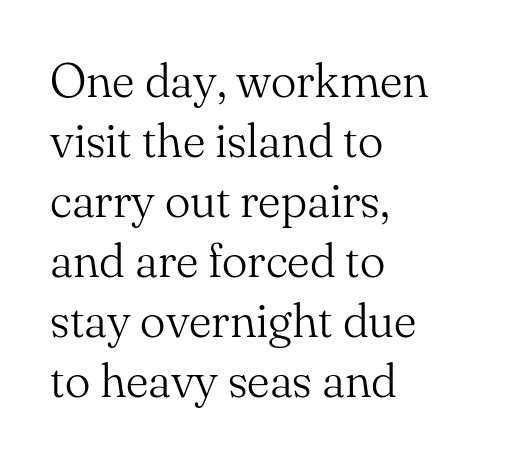
Q: Is the text bold? A: No.
Q: Is the text italic (slanted)? A: No, it is upright.
Q: Is the typeface a serif or a sans-serif typeface? A: Serif.
Q: Is the text underlined? A: No.
Q: How is the paragraph aligned? A: Left-aligned.
Q: Is the spacing between letters normal or unusually wide? A: Normal.
Q: Is the spacing between lines tight, normal or loose? A: Normal.
Q: Width (condensed, normal, or wide)? A: Normal.
Q: Stroke contrast? A: Medium.
Q: x-height? A: Small.
Q: Monospaced? A: No.
